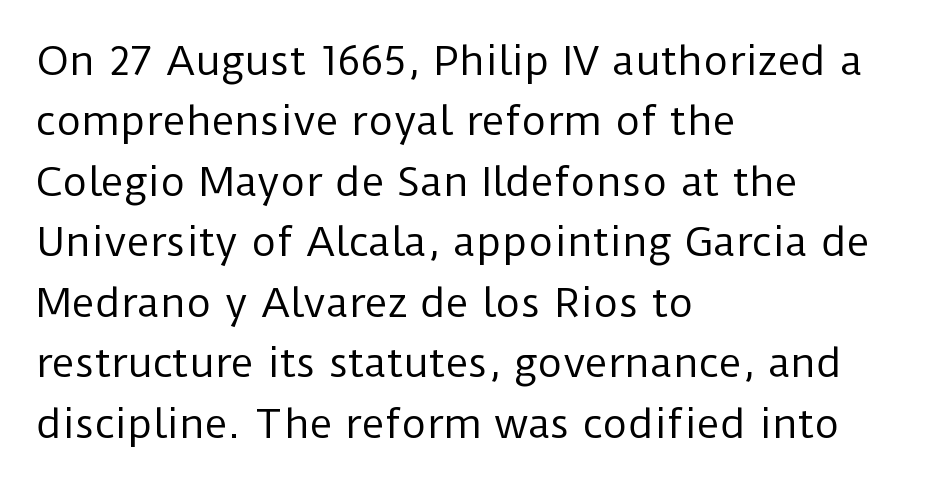
The space between consecutive lines is moderate. Serif or sans? Sans — the stroke terminals are bare. Stems here are at most as thick as an everyday book face. The foot of each line stays bare and open.
